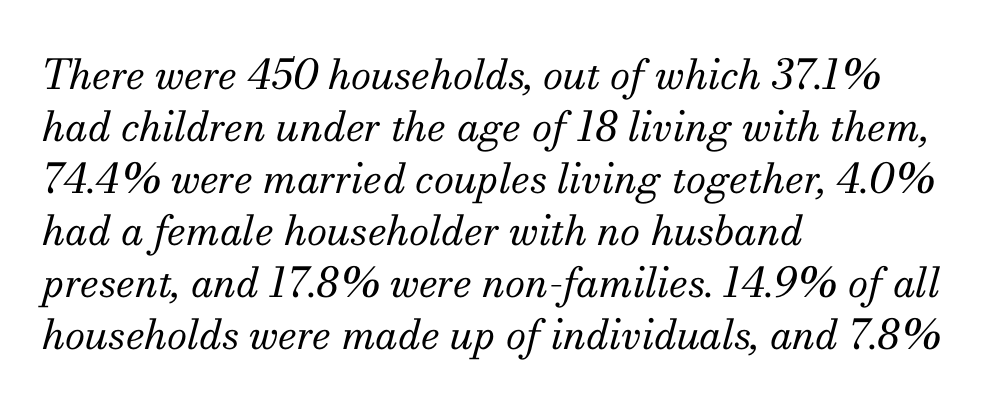
There is no visible air inserted between adjacent glyphs. This rendering employs a face with finishing strokes, i.e., a serif. Check under the words: just untouched page. The face used here is proportionally spaced, like ordinary book or web type. The glyphs look as if they've been sheared to an angle.
